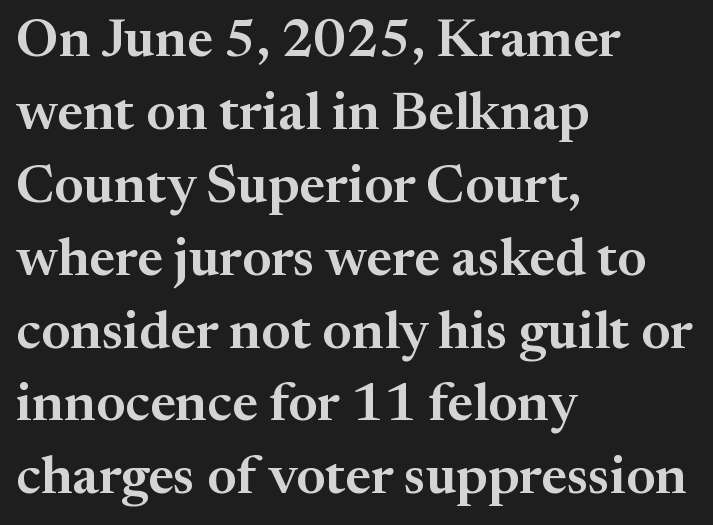
The image shows 54 px serif type, upright; set left-aligned, normal line spacing (1.35x), normal letter spacing, not underlined; medium stroke contrast and a medium x-height.
